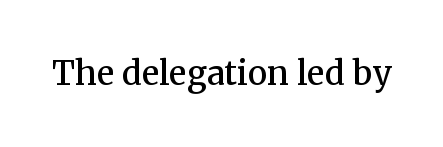
In terms of posture, this sample is upright. Proportional: the letters do not fall into vertical columns. What stands out about the letter spacing? Nothing — it is the standard amount. Observe the serifs anchoring each vertical stroke in this sample. The face used here is a semibold: visibly heavier than regular, lighter than bold. The space directly below the letters is spotless.
